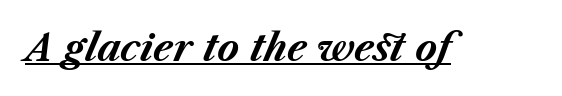
The image shows 37 px bold type, italic (leaning right); set normal letter spacing, underlined; medium stroke contrast and a medium x-height.
